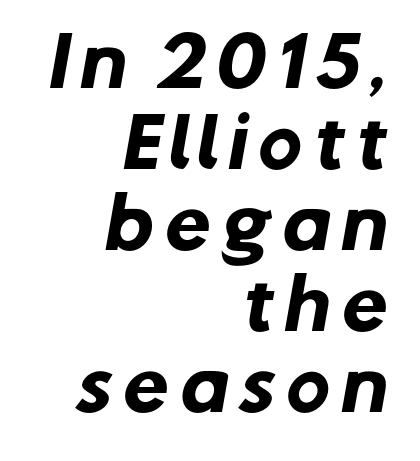
{"serif": "no", "bold": "yes", "weight": "heavy", "width": "normal", "stroke_contrast": "low", "x_height": "medium", "monospaced": "no", "underline": "no", "align": "right", "line_spacing_ratio": 1.21, "glyph_px": 67}
